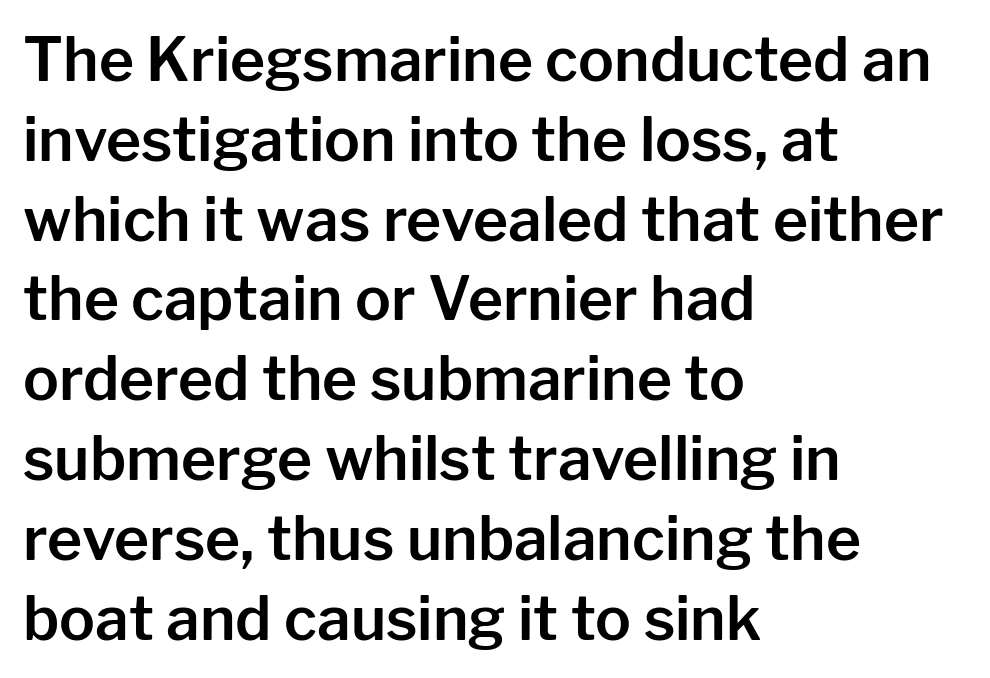
Q: Is the text italic (slanted)? A: No, it is upright.
Q: Is the typeface a serif or a sans-serif typeface? A: Sans-serif.
Q: Is the text underlined? A: No.
Q: How is the paragraph aligned? A: Left-aligned.
Q: Is the spacing between letters normal or unusually wide? A: Normal.
Q: Is the spacing between lines tight, normal or loose? A: Normal.
Q: Width (condensed, normal, or wide)? A: Normal.
Q: Stroke contrast? A: Low.
Q: x-height? A: Medium.
Q: Monospaced? A: No.
